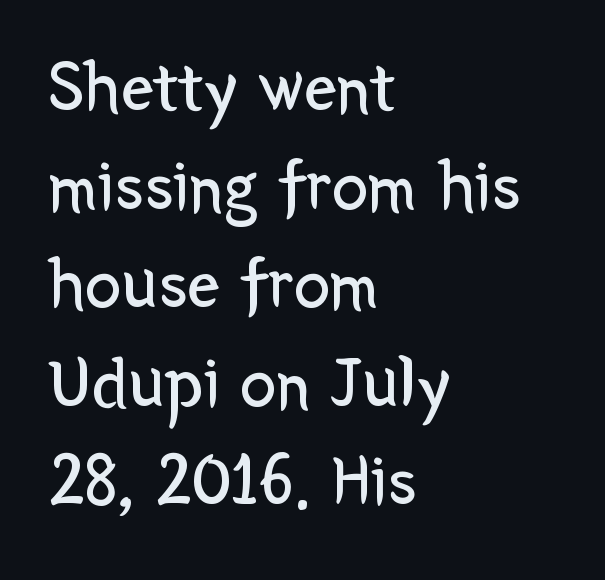
The image shows 73 px regular-weight sans-serif type, upright; set left-aligned, normal line spacing (1.35x), normal letter spacing, not underlined; low stroke contrast and a medium x-height.
